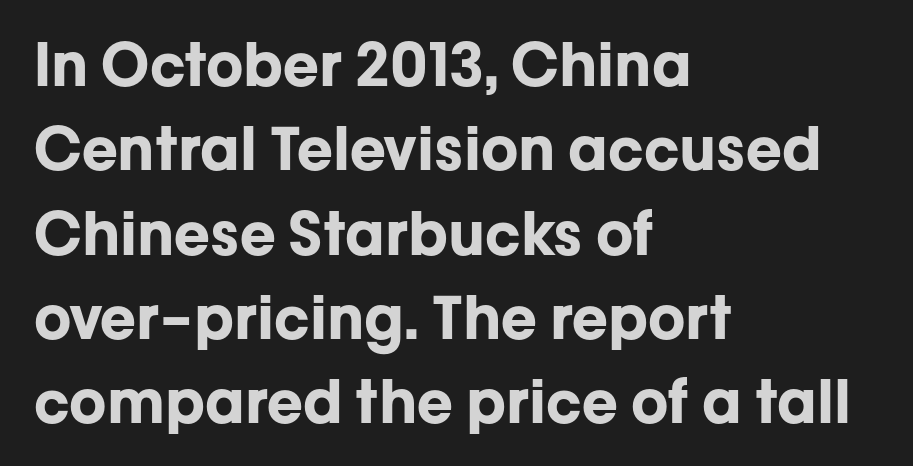
You could not count columns in this text — the font is proportionally spaced. The vertical gap from one line to the next is medium. These words are printed bold, with thick strokes throughout. Note: no serifs on the glyphs.
